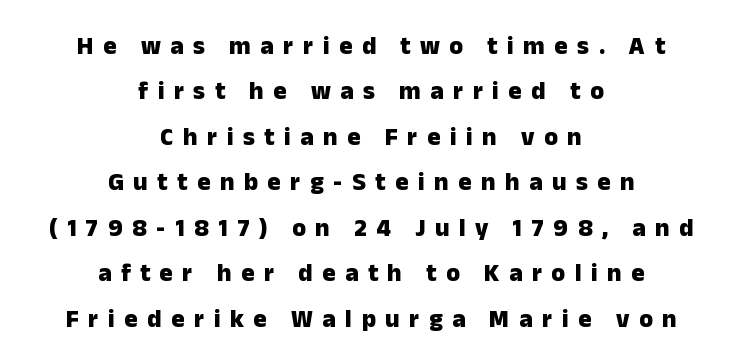
Q: Is the text bold? A: Yes.
Q: Is the text italic (slanted)? A: No, it is upright.
Q: Is the text underlined? A: No.
Q: How is the paragraph aligned? A: Centered.
Q: Is the spacing between letters normal or unusually wide? A: Unusually wide.
